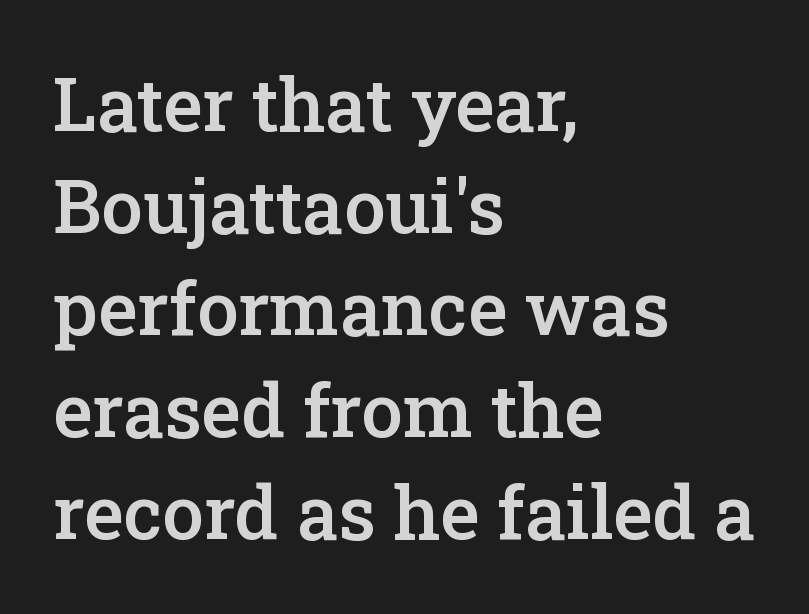
Q: Is the text bold? A: Semi-bold.
Q: Is the text italic (slanted)? A: No, it is upright.
Q: Is the typeface a serif or a sans-serif typeface? A: Serif.
Q: Is the text underlined? A: No.
Q: How is the paragraph aligned? A: Left-aligned.
Q: Is the spacing between letters normal or unusually wide? A: Normal.
Q: Is the spacing between lines tight, normal or loose? A: Normal.
Q: Width (condensed, normal, or wide)? A: Normal.
Q: Stroke contrast? A: Low.
Q: x-height? A: Medium.
Q: Monospaced? A: No.
